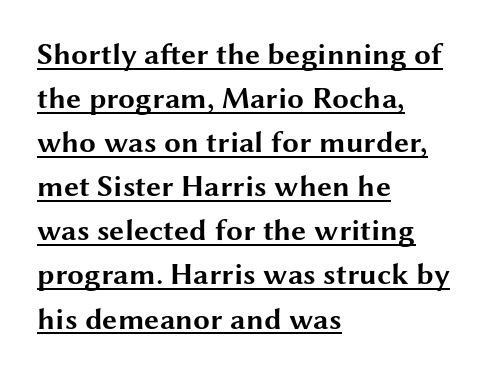
The image shows 30 px bold, wide sans-serif type, upright; set left-aligned, normal line spacing (1.47x), normal letter spacing, underlined; medium stroke contrast and a medium x-height.
